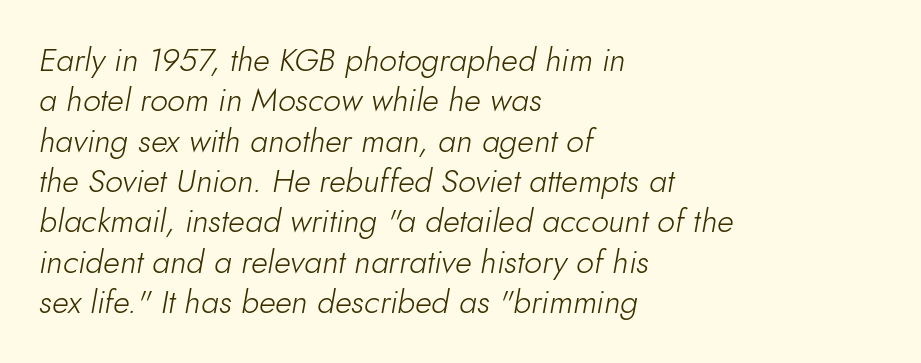
{"italic": "yes", "lean": "right", "slant_degrees": 10, "bold": "no", "weight": "light", "width": "normal", "stroke_contrast": "low", "x_height": "small", "monospaced": "no", "underline": "no", "align": "left", "line_spacing": "normal", "line_spacing_ratio": 1.26, "letter_spacing": "normal", "letter_spacing_em": 0.0, "glyph_px": 32}
